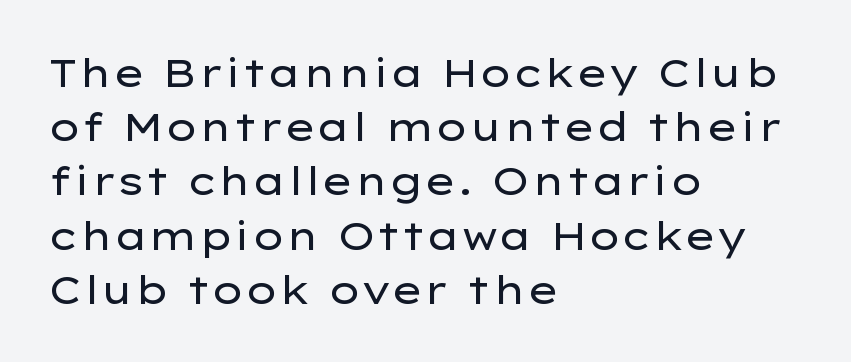
The image shows 39 px regular-weight, wide sans-serif type, upright; set left-aligned, normal line spacing (1.39x), normal letter spacing, not underlined; low stroke contrast and a medium x-height.
